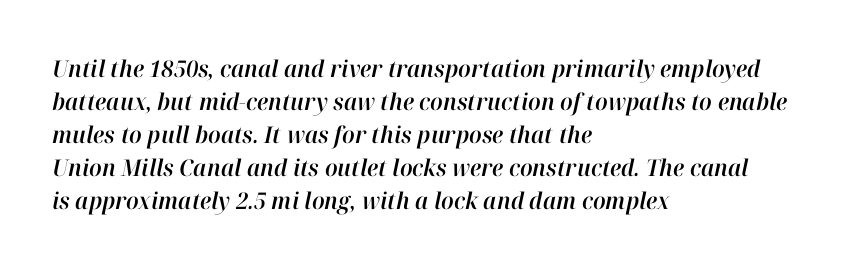
Q: Is the text italic (slanted)? A: Yes, it leans right by about 12 degrees.
Q: Is the text underlined? A: No.
Q: How is the paragraph aligned? A: Left-aligned.
Q: Is the spacing between letters normal or unusually wide? A: Normal.
Q: Is the spacing between lines tight, normal or loose? A: Normal.
